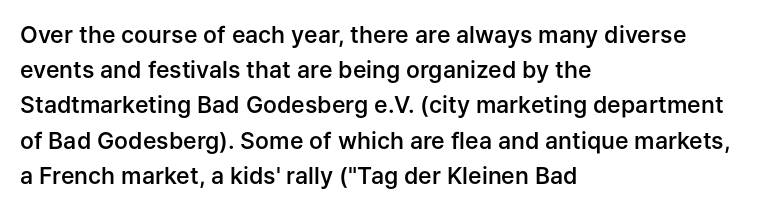
Q: Is the text bold? A: Semi-bold.
Q: Is the text italic (slanted)? A: No, it is upright.
Q: Is the text underlined? A: No.
Q: How is the paragraph aligned? A: Left-aligned.
Q: Is the spacing between letters normal or unusually wide? A: Normal.
Q: Is the spacing between lines tight, normal or loose? A: Normal.
